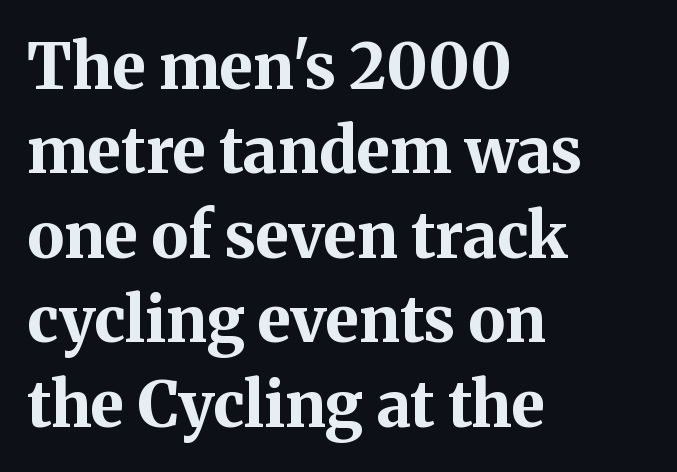
{"serif": "yes", "italic": "no", "bold": "yes", "weight": "bold", "width": "normal", "stroke_contrast": "medium", "x_height": "medium", "monospaced": "no", "underline": "no", "align": "left", "line_spacing": "normal", "line_spacing_ratio": 1.34, "letter_spacing": "normal", "letter_spacing_em": 0.0, "glyph_px": 63}
